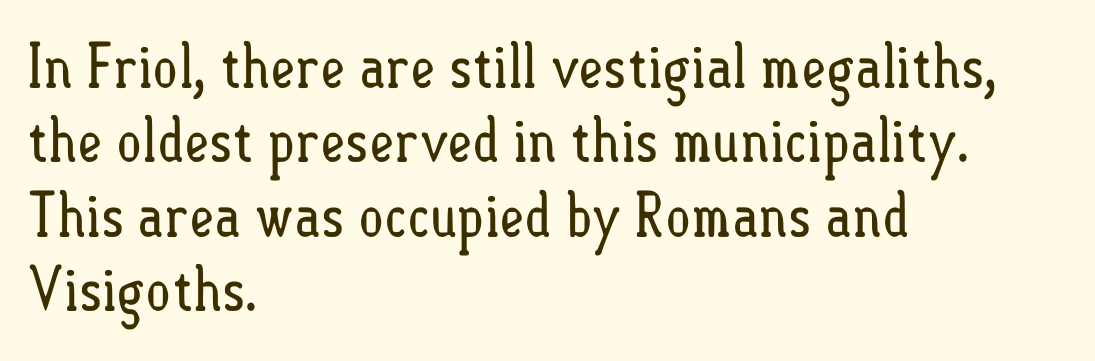
Q: Is the text bold? A: No.
Q: Is the text italic (slanted)? A: No, it is upright.
Q: Is the text underlined? A: No.
Q: How is the paragraph aligned? A: Left-aligned.
Q: Is the spacing between letters normal or unusually wide? A: Normal.
Q: Width (condensed, normal, or wide)? A: Condensed.
Q: Stroke contrast? A: Low.
Q: x-height? A: Small.
Q: Monospaced? A: No.
